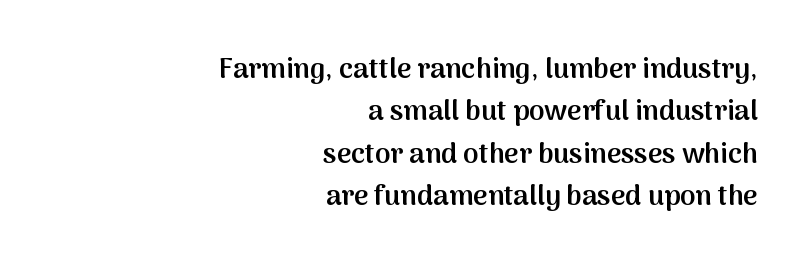
Q: Is the text bold? A: Semi-bold.
Q: Is the text italic (slanted)? A: No, it is upright.
Q: Is the typeface a serif or a sans-serif typeface? A: Sans-serif.
Q: Is the text underlined? A: No.
Q: How is the paragraph aligned? A: Right-aligned.
Q: Is the spacing between letters normal or unusually wide? A: Normal.
Q: Is the spacing between lines tight, normal or loose? A: Normal.
Q: Width (condensed, normal, or wide)? A: Normal.
Q: Stroke contrast? A: Medium.
Q: x-height? A: Medium.
Q: Monospaced? A: No.
